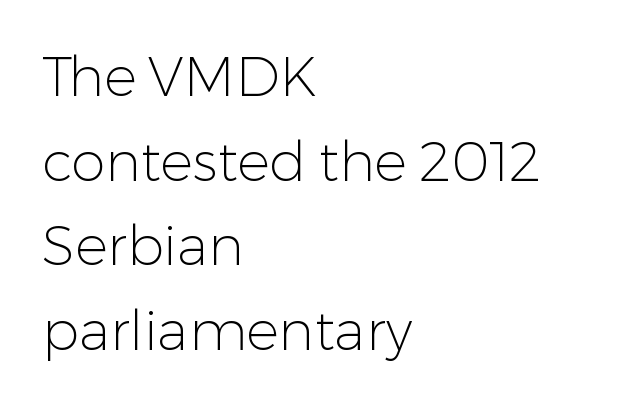
Q: Is the text bold? A: No.
Q: Is the text italic (slanted)? A: No, it is upright.
Q: Is the typeface a serif or a sans-serif typeface? A: Sans-serif.
Q: Is the text underlined? A: No.
Q: How is the paragraph aligned? A: Left-aligned.
Q: Is the spacing between letters normal or unusually wide? A: Normal.
Q: Is the spacing between lines tight, normal or loose? A: Normal.
Q: Width (condensed, normal, or wide)? A: Normal.
Q: Stroke contrast? A: Low.
Q: x-height? A: Medium.
Q: Monospaced? A: No.
